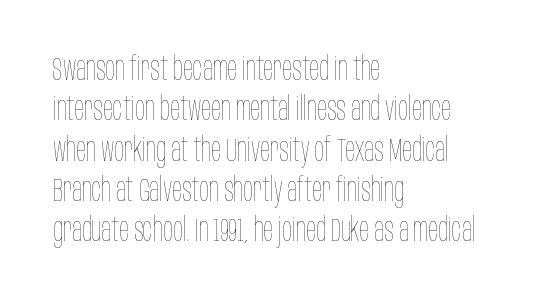
The strokes carry an ordinary text weight at most. It's the straight-up-and-down kind of type. The type is set solid horizontally, with unmodified tracking. Varying glyph widths throughout — classic text-font behaviour.
